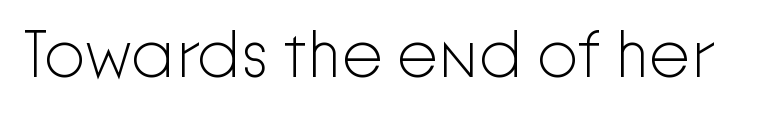
Q: Is the text bold? A: No.
Q: Is the text italic (slanted)? A: No, it is upright.
Q: Is the typeface a serif or a sans-serif typeface? A: Sans-serif.
Q: Is the text underlined? A: No.
Q: Is the spacing between letters normal or unusually wide? A: Normal.
Q: Width (condensed, normal, or wide)? A: Normal.
Q: Stroke contrast? A: Low.
Q: x-height? A: Medium.
Q: Monospaced? A: No.
